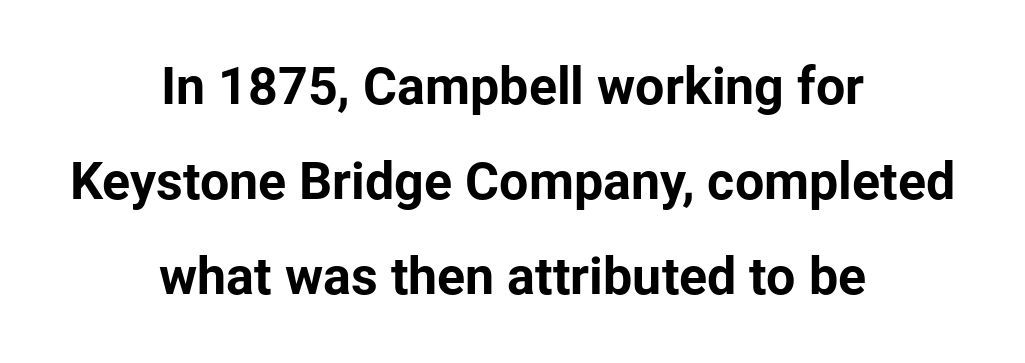
{"serif": "no", "italic": "no", "bold": "yes", "weight": "bold", "width": "normal", "stroke_contrast": "low", "x_height": "medium", "monospaced": "no", "underline": "no", "align": "center", "line_spacing_ratio": 1.83, "letter_spacing": "normal", "letter_spacing_em": 0.0, "glyph_px": 52}
